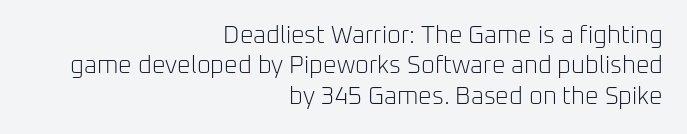
{"italic": "no", "bold": "no", "underline": "no", "align": "right", "line_spacing": "normal", "line_spacing_ratio": 1.27, "letter_spacing": "normal", "letter_spacing_em": 0.0, "glyph_px": 24}
